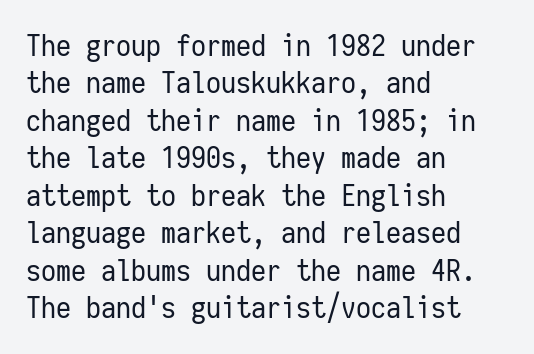
Q: Is the text bold? A: No.
Q: Is the text italic (slanted)? A: No, it is upright.
Q: Is the typeface a serif or a sans-serif typeface? A: Sans-serif.
Q: Is the text underlined? A: No.
Q: How is the paragraph aligned? A: Left-aligned.
Q: Is the spacing between letters normal or unusually wide? A: Normal.
Q: Is the spacing between lines tight, normal or loose? A: Normal.
Q: Width (condensed, normal, or wide)? A: Condensed.
Q: Stroke contrast? A: Low.
Q: x-height? A: Medium.
Q: Monospaced? A: Yes.
